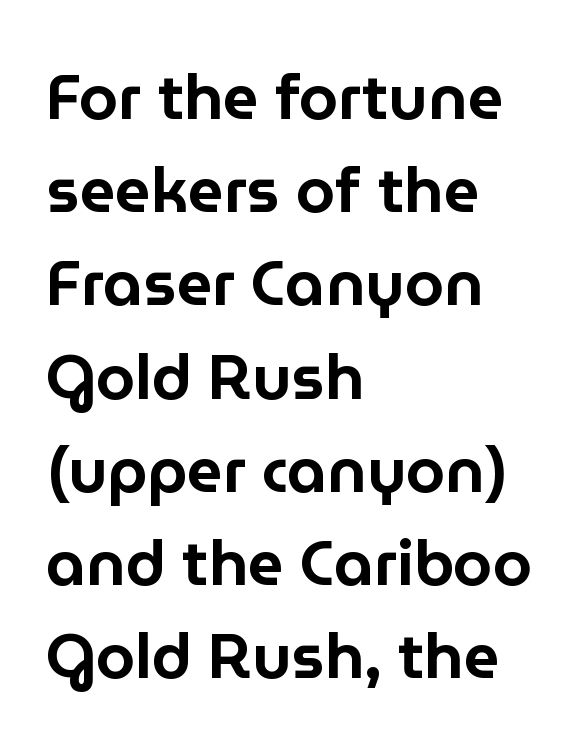
A sans-serif font was chosen for this passage. Bare-footed words on every line. Is this a fixed-width face? No — the glyphs have proportional, varying widths. Characters follow at the spacing the type designer built in.
